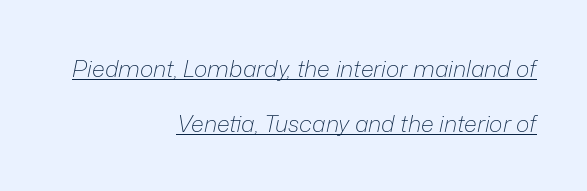
Q: Is the text bold? A: No.
Q: Is the text italic (slanted)? A: Yes, it leans right by about 12 degrees.
Q: Is the text underlined? A: Yes.
Q: How is the paragraph aligned? A: Right-aligned.
Q: Is the spacing between letters normal or unusually wide? A: Normal.
Q: Is the spacing between lines tight, normal or loose? A: Loose.
